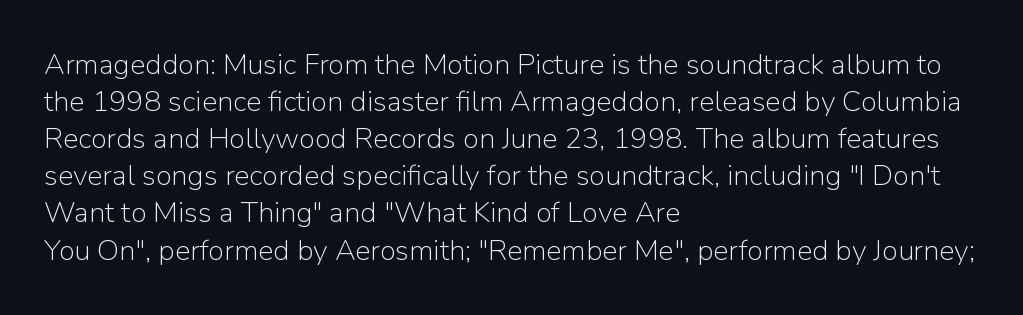
Q: Is the text bold? A: No.
Q: Is the text italic (slanted)? A: No, it is upright.
Q: Is the typeface a serif or a sans-serif typeface? A: Sans-serif.
Q: Is the text underlined? A: No.
Q: How is the paragraph aligned? A: Left-aligned.
Q: Is the spacing between letters normal or unusually wide? A: Normal.
Q: Is the spacing between lines tight, normal or loose? A: Normal.
Q: Width (condensed, normal, or wide)? A: Normal.
Q: Stroke contrast? A: Low.
Q: x-height? A: Medium.
Q: Monospaced? A: No.
